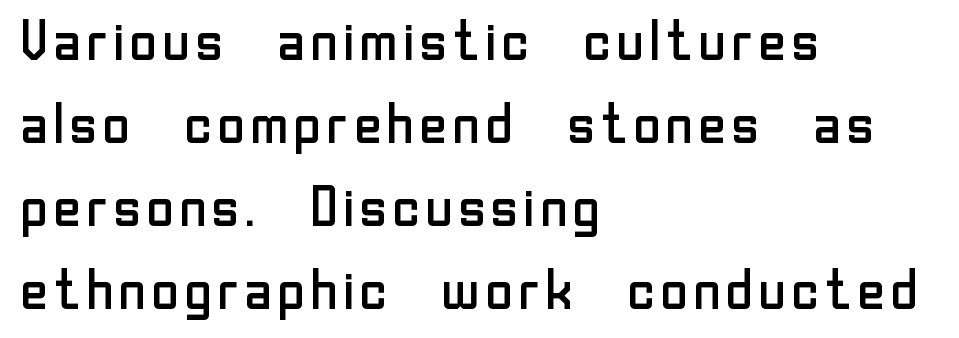
The image shows 56 px regular-weight sans-serif type, upright; set left-aligned, normal line spacing (1.48x), normal letter spacing, not underlined; low stroke contrast and a medium x-height.
